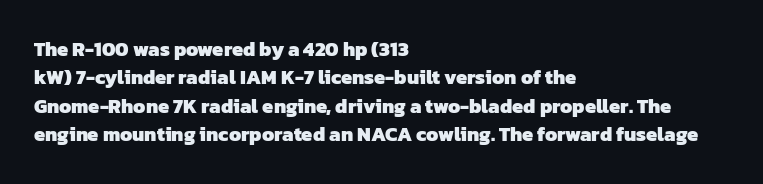
No extra tracking has been applied to these lines. Reading down the block, your eye returns to a fixed left position each line. Whoever set this chose a conventional vertical rhythm. Emphasis by weight is at full strength: bold.
